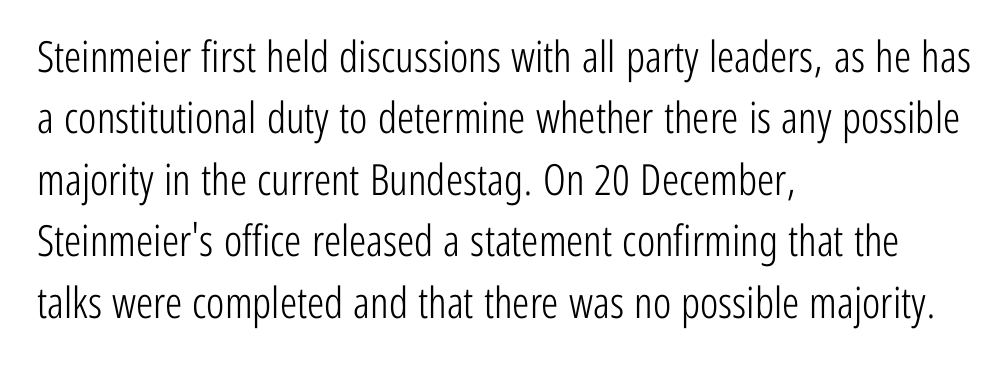
{"serif": "no", "italic": "no", "bold": "no", "weight": "light", "width": "condensed", "stroke_contrast": "low", "x_height": "medium", "monospaced": "no", "underline": "no", "align": "left", "line_spacing": "normal", "line_spacing_ratio": 1.43, "letter_spacing": "normal", "letter_spacing_em": 0.0, "glyph_px": 43}
